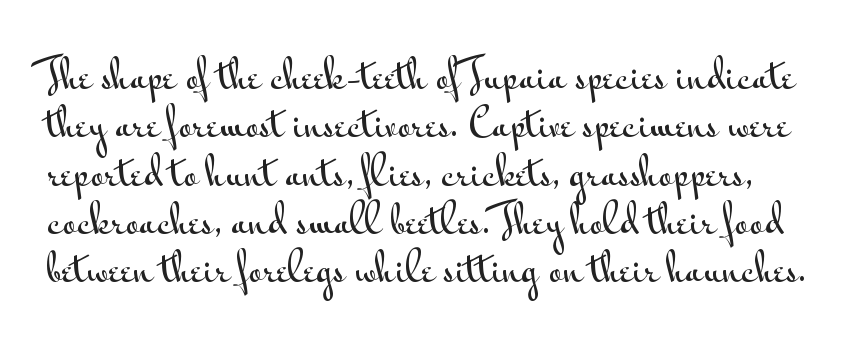
The image shows 38 px wide sans-serif type; set normal line spacing (1.27x), normal letter spacing, not underlined; medium stroke contrast and a small x-height.
